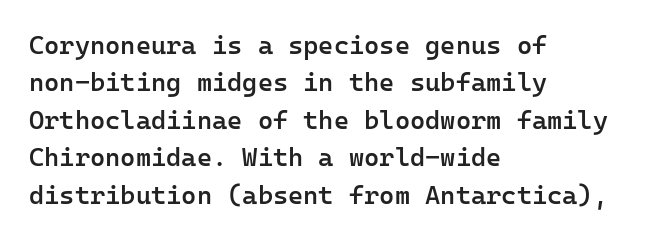
{"italic": "no", "bold": "semi", "underline": "no", "align": "left", "line_spacing": "normal", "line_spacing_ratio": 1.44, "letter_spacing": "normal", "letter_spacing_em": 0.0, "glyph_px": 26}
